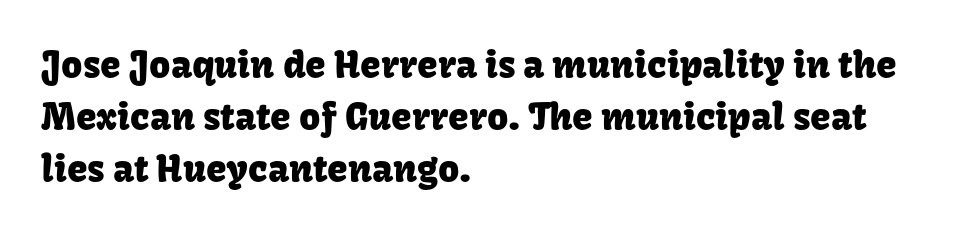
Q: Is the text italic (slanted)? A: No, it is upright.
Q: Is the typeface a serif or a sans-serif typeface? A: Sans-serif.
Q: Is the text underlined? A: No.
Q: How is the paragraph aligned? A: Left-aligned.
Q: Is the spacing between letters normal or unusually wide? A: Normal.
Q: Is the spacing between lines tight, normal or loose? A: Normal.
Q: Width (condensed, normal, or wide)? A: Normal.
Q: Stroke contrast? A: Low.
Q: x-height? A: Medium.
Q: Monospaced? A: No.
